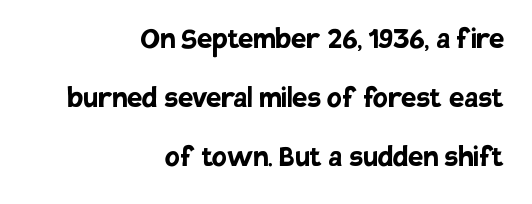
The typesetting leans heavy: a genuine bold. Typeset ragged left — the right edge is the straight one. Nobody drew a line under any word here. These lines are rendered in a variable-pitch font. This is the regular roman posture of the typeface. The typeface chosen for these lines omits serifs.
